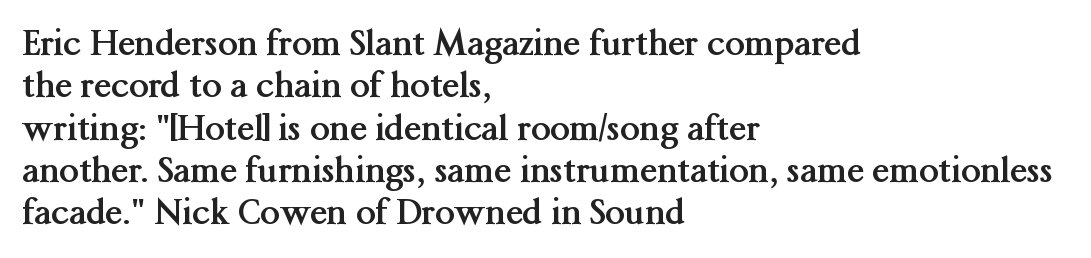
Observe the ordinary spacing: letters are neighbours, not strangers. Every letter is thick-stroked: bold, no question. Every character sits straight up, as roman type does. Anything drawn beneath the words? Only blank space.
